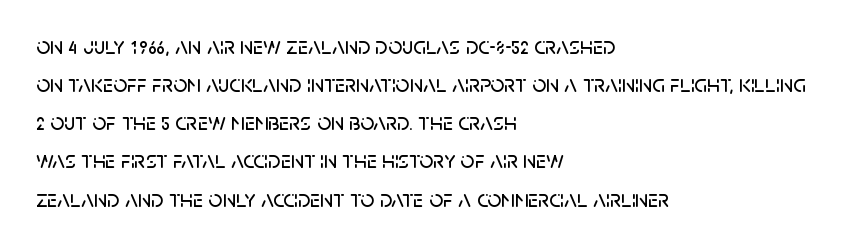
Q: Is the text italic (slanted)? A: No, it is upright.
Q: Is the text underlined? A: No.
Q: How is the paragraph aligned? A: Left-aligned.
Q: Is the spacing between letters normal or unusually wide? A: Normal.
Q: Is the spacing between lines tight, normal or loose? A: Normal.
